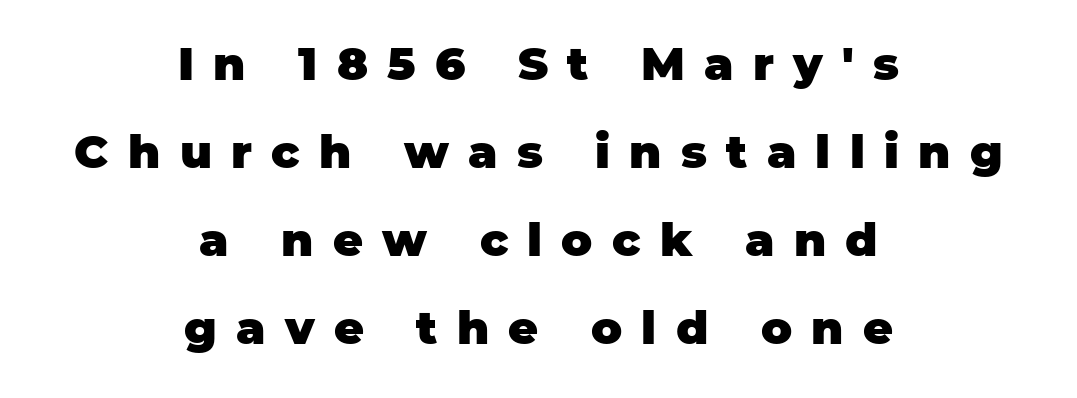
The image shows 46 px heavy sans-serif type, upright; set centered, loose line spacing (1.91x), unusually wide letter spacing (+0.42 em), not underlined; low stroke contrast and a large x-height.
